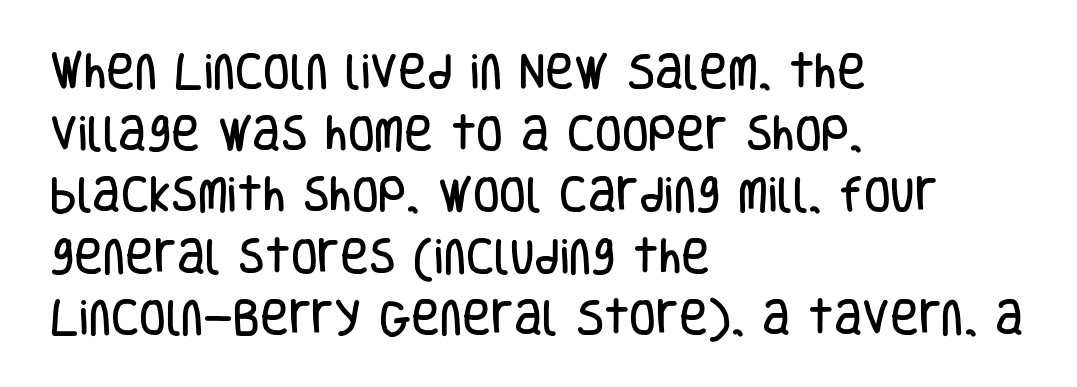
{"serif": "no", "italic": "no", "width": "condensed", "stroke_contrast": "low", "x_height": "large", "monospaced": "no", "underline": "no", "align": "left", "line_spacing": "normal", "line_spacing_ratio": 1.58, "letter_spacing": "normal", "letter_spacing_em": 0.0, "glyph_px": 39}
